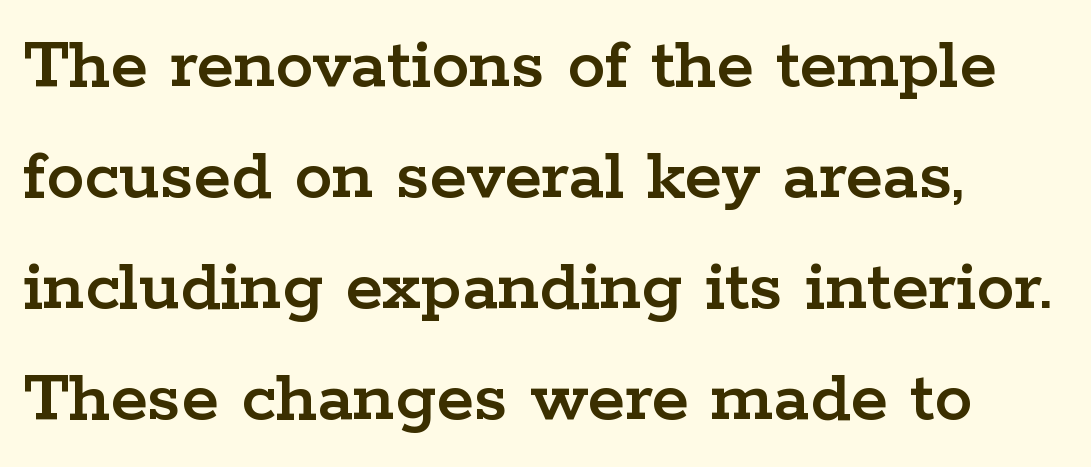
The image shows 76 px wide serif type, upright; set normal line spacing (1.46x), normal letter spacing, not underlined; low stroke contrast and a medium x-height.
